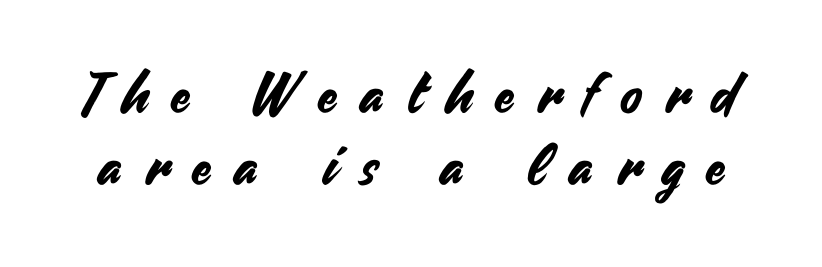
{"serif": "no", "width": "normal", "stroke_contrast": "medium", "x_height": "small", "monospaced": "no", "underline": "no", "line_spacing": "normal", "line_spacing_ratio": 1.29, "letter_spacing": "wide", "letter_spacing_em": 0.42, "glyph_px": 56}
